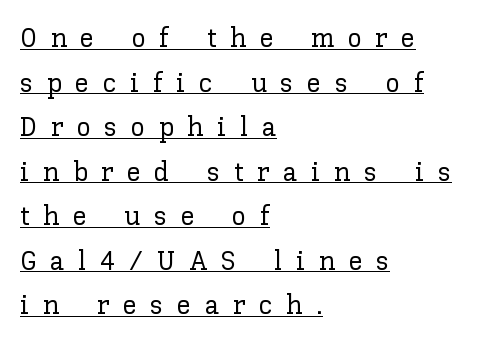
{"italic": "no", "width": "normal", "stroke_contrast": "low", "x_height": "medium", "monospaced": "no", "underline": "yes", "align": "left", "line_spacing": "normal", "line_spacing_ratio": 1.59, "letter_spacing": "wide", "letter_spacing_em": 0.49, "glyph_px": 28}
